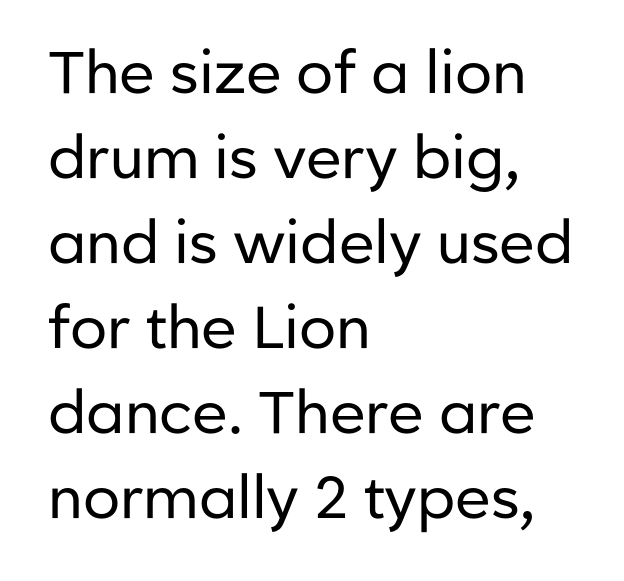
{"serif": "no", "italic": "no", "bold": "no", "weight": "regular", "width": "normal", "stroke_contrast": "low", "x_height": "medium", "monospaced": "no", "underline": "no", "align": "left", "line_spacing": "normal", "line_spacing_ratio": 1.44, "letter_spacing": "normal", "letter_spacing_em": 0.0, "glyph_px": 59}
